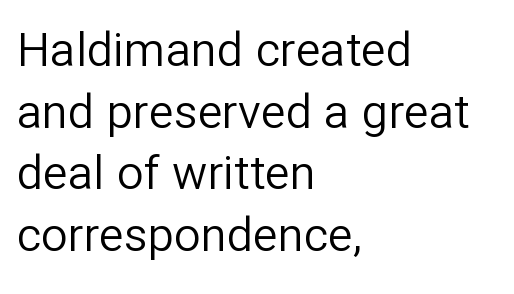
Q: Is the text bold? A: No.
Q: Is the text italic (slanted)? A: No, it is upright.
Q: Is the typeface a serif or a sans-serif typeface? A: Sans-serif.
Q: Is the text underlined? A: No.
Q: How is the paragraph aligned? A: Left-aligned.
Q: Is the spacing between letters normal or unusually wide? A: Normal.
Q: Is the spacing between lines tight, normal or loose? A: Normal.
Q: Width (condensed, normal, or wide)? A: Normal.
Q: Stroke contrast? A: Low.
Q: x-height? A: Medium.
Q: Monospaced? A: No.
